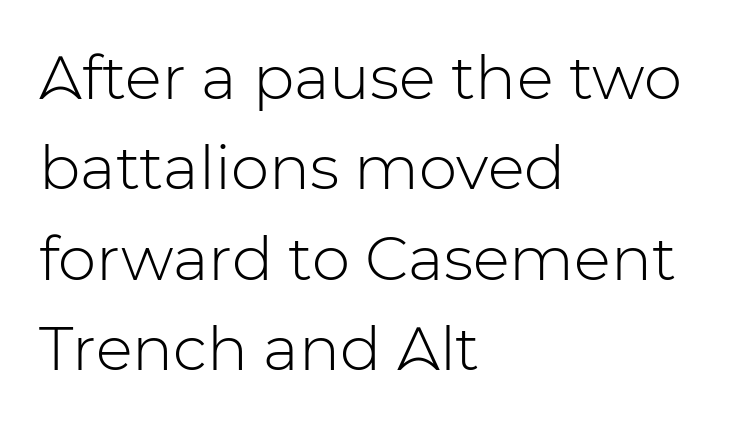
Q: Is the text bold? A: No.
Q: Is the text italic (slanted)? A: No, it is upright.
Q: Is the typeface a serif or a sans-serif typeface? A: Sans-serif.
Q: Is the text underlined? A: No.
Q: How is the paragraph aligned? A: Left-aligned.
Q: Is the spacing between letters normal or unusually wide? A: Normal.
Q: Is the spacing between lines tight, normal or loose? A: Normal.
Q: Width (condensed, normal, or wide)? A: Normal.
Q: Stroke contrast? A: Low.
Q: x-height? A: Medium.
Q: Monospaced? A: No.
